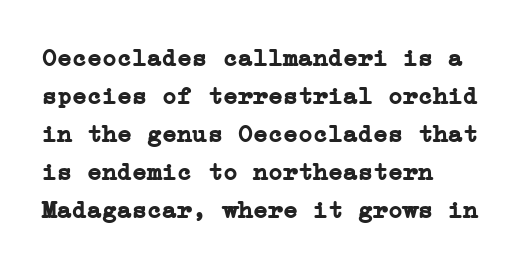
Q: Is the text bold? A: Yes.
Q: Is the text italic (slanted)? A: No, it is upright.
Q: Is the text underlined? A: No.
Q: How is the paragraph aligned? A: Left-aligned.
Q: Is the spacing between letters normal or unusually wide? A: Normal.
Q: Is the spacing between lines tight, normal or loose? A: Normal.
